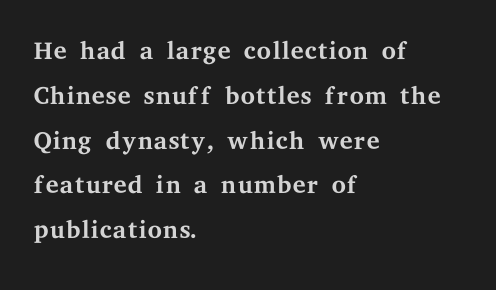
The image shows 37 px regular-weight, wide serif type, upright; set left-aligned, line spacing 1.21x, normal letter spacing, not underlined; medium stroke contrast and a medium x-height.
